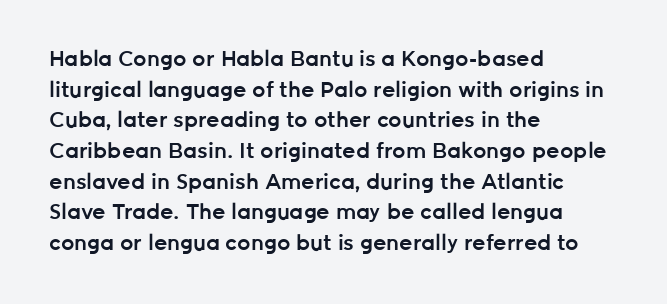
Q: Is the text bold? A: Semi-bold.
Q: Is the text italic (slanted)? A: No, it is upright.
Q: Is the text underlined? A: No.
Q: How is the paragraph aligned? A: Left-aligned.
Q: Is the spacing between letters normal or unusually wide? A: Normal.
Q: Is the spacing between lines tight, normal or loose? A: Normal.
